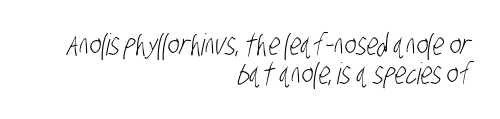
The image shows 30 px light, condensed sans-serif type; set right-aligned, tight line spacing (0.96x), normal letter spacing, not underlined; low stroke contrast and a large x-height.
